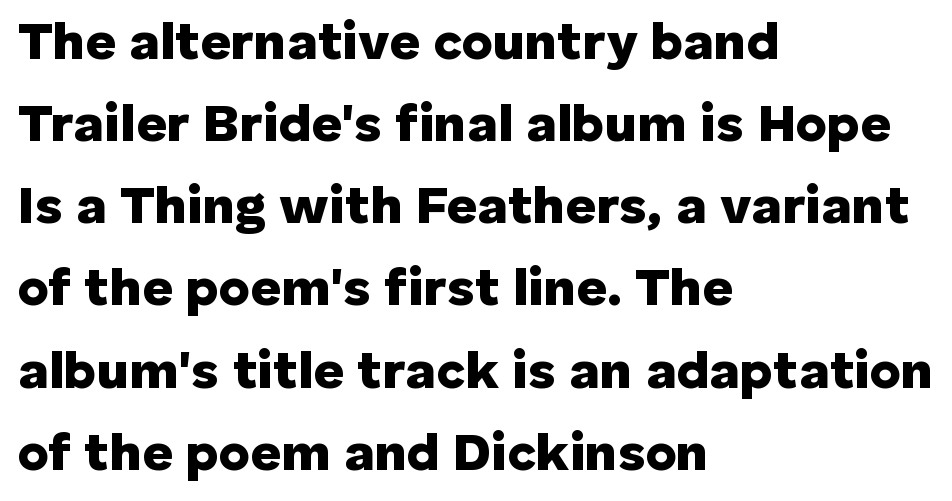
The image shows 53 px heavy sans-serif type, upright; set left-aligned, normal line spacing (1.55x), normal letter spacing, not underlined; low stroke contrast and a medium x-height.
